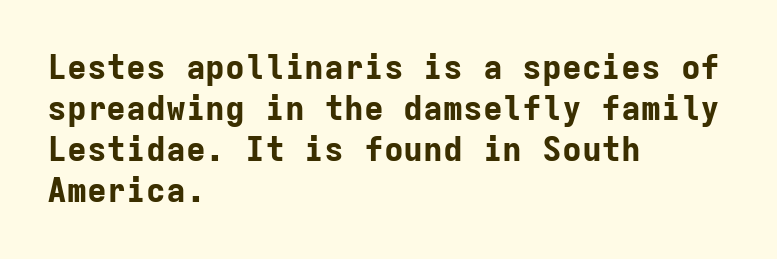
{"serif": "no", "italic": "no", "bold": "yes", "weight": "bold", "width": "normal", "stroke_contrast": "low", "x_height": "medium", "monospaced": "yes", "underline": "no", "align": "left", "line_spacing_ratio": 1.24, "letter_spacing": "normal", "letter_spacing_em": 0.0, "glyph_px": 33}
